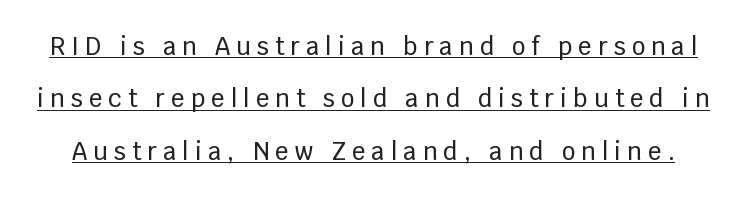
The image shows 24 px text type, upright; set loose line spacing (2.18x), unusually wide letter spacing (+0.25 em), underlined.
